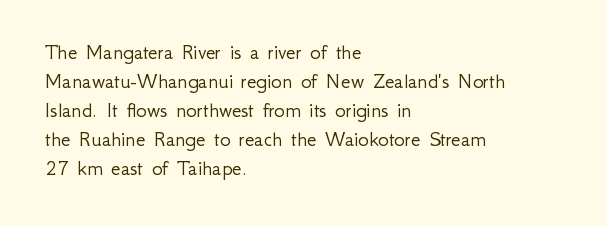
{"italic": "no", "bold": "no", "underline": "no", "align": "left", "line_spacing": "normal", "line_spacing_ratio": 1.32, "letter_spacing": "normal", "letter_spacing_em": 0.0, "glyph_px": 22}
